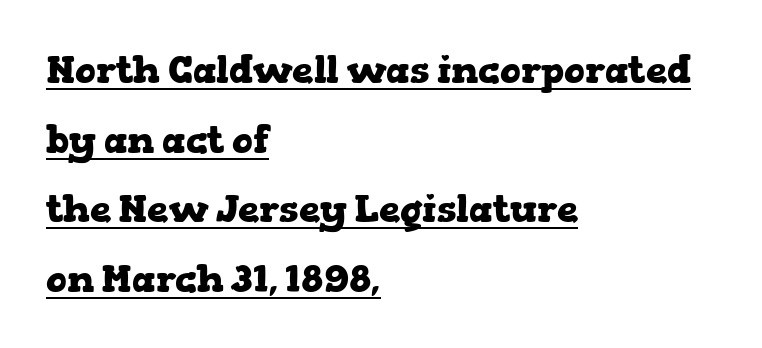
Q: Is the text bold? A: Yes.
Q: Is the text italic (slanted)? A: No, it is upright.
Q: Is the typeface a serif or a sans-serif typeface? A: Serif.
Q: Is the text underlined? A: Yes.
Q: How is the paragraph aligned? A: Left-aligned.
Q: Is the spacing between letters normal or unusually wide? A: Normal.
Q: Width (condensed, normal, or wide)? A: Wide.
Q: Stroke contrast? A: Low.
Q: x-height? A: Medium.
Q: Monospaced? A: No.
